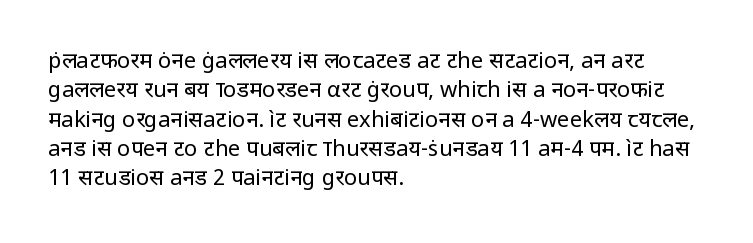
The image shows 22 px text type, upright; set left-aligned, normal line spacing (1.33x), normal letter spacing, not underlined.
